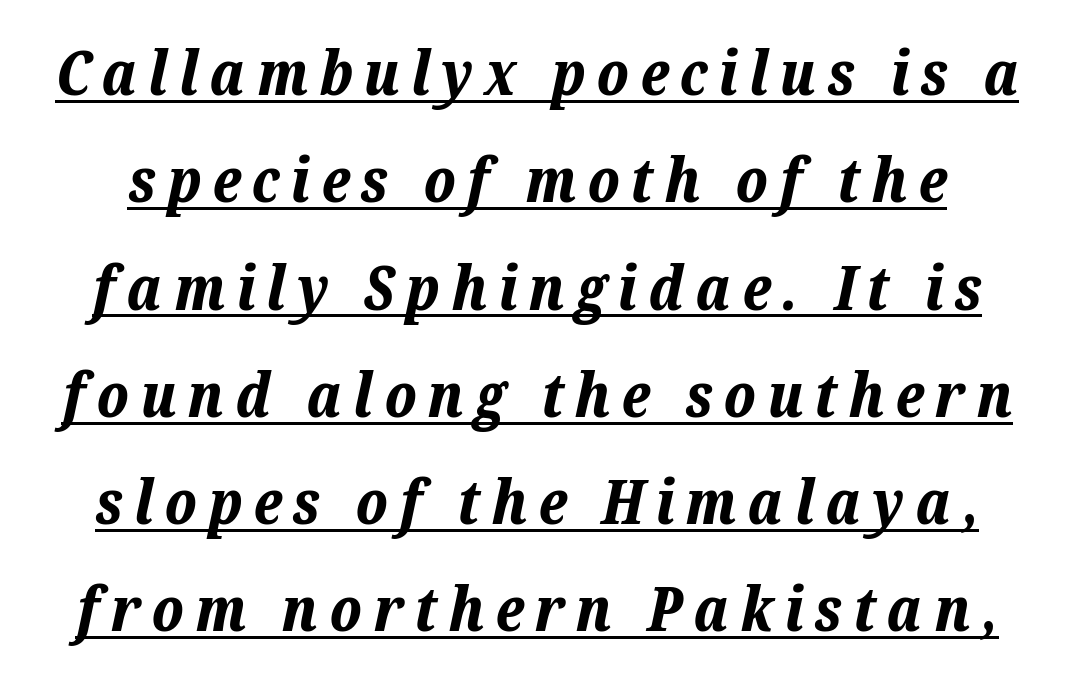
{"italic": "yes", "lean": "right", "slant_degrees": 12, "bold": "yes", "weight": "bold", "width": "normal", "stroke_contrast": "low", "x_height": "medium", "monospaced": "no", "underline": "yes", "line_spacing_ratio": 1.73, "glyph_px": 62}
